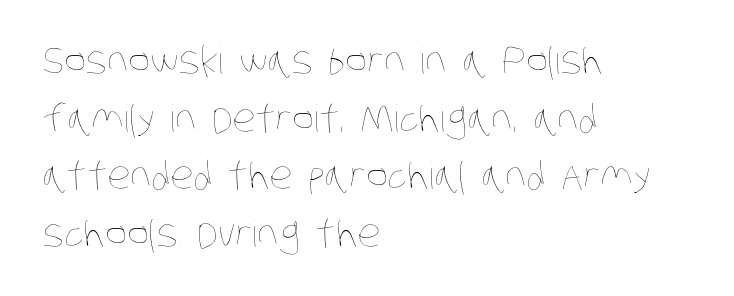
Q: Is the text bold? A: No.
Q: Is the text underlined? A: No.
Q: How is the paragraph aligned? A: Left-aligned.
Q: Is the spacing between letters normal or unusually wide? A: Normal.
Q: Is the spacing between lines tight, normal or loose? A: Normal.
Q: Width (condensed, normal, or wide)? A: Condensed.
Q: Stroke contrast? A: Low.
Q: x-height? A: Large.
Q: Monospaced? A: No.
